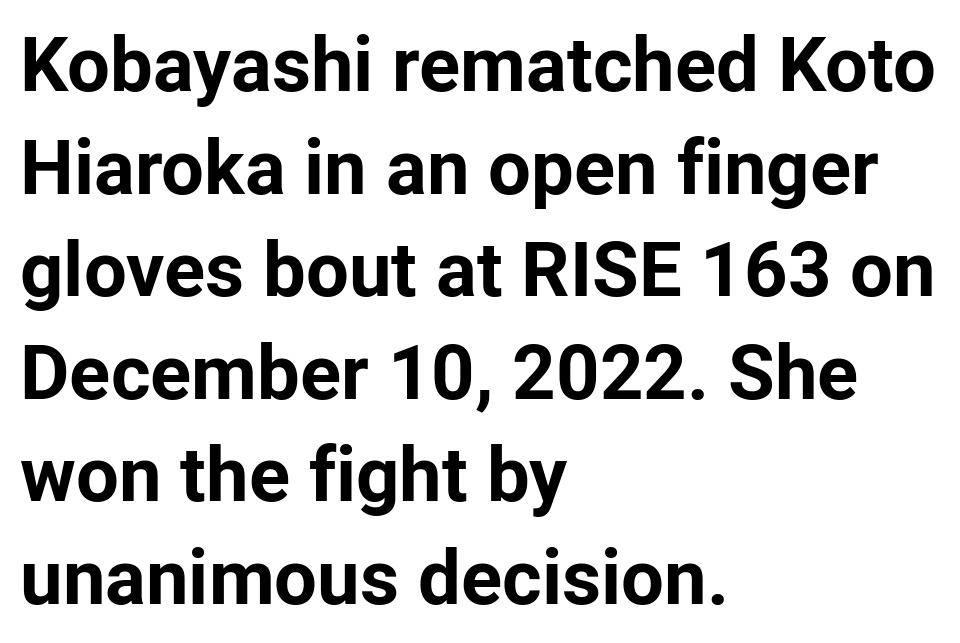
Q: Is the text bold? A: Yes.
Q: Is the text italic (slanted)? A: No, it is upright.
Q: Is the typeface a serif or a sans-serif typeface? A: Sans-serif.
Q: Is the text underlined? A: No.
Q: How is the paragraph aligned? A: Left-aligned.
Q: Is the spacing between letters normal or unusually wide? A: Normal.
Q: Is the spacing between lines tight, normal or loose? A: Normal.
Q: Width (condensed, normal, or wide)? A: Normal.
Q: Stroke contrast? A: Low.
Q: x-height? A: Medium.
Q: Monospaced? A: No.
